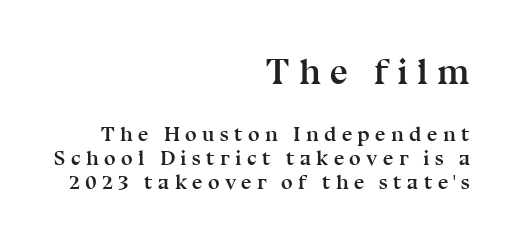
The lines are quadded right. Unlike a clean sans, this face finishes its strokes with serifs. The gap between lines stays unmarked. The type sits square on the baseline with zero lean.
